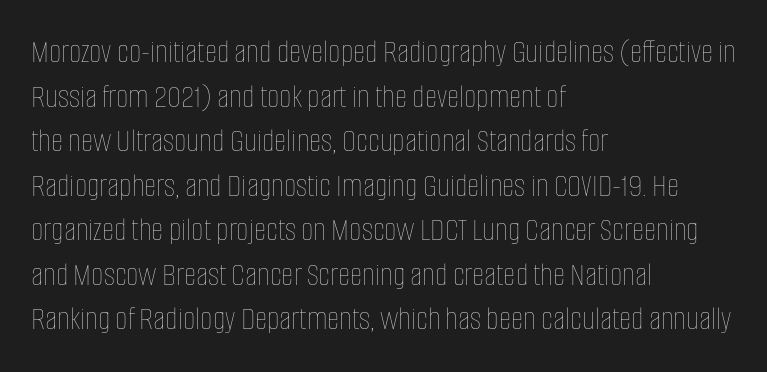
Tall strokes in this sample are plumb rather than angled. Vertical spacing — default. Words appear dense and cohesive because spacing is normal. A typesetter would call this proportional, since set widths differ per character. Weight class: somewhere from thin through regular. A clean baseline with only descenders dipping below it.
